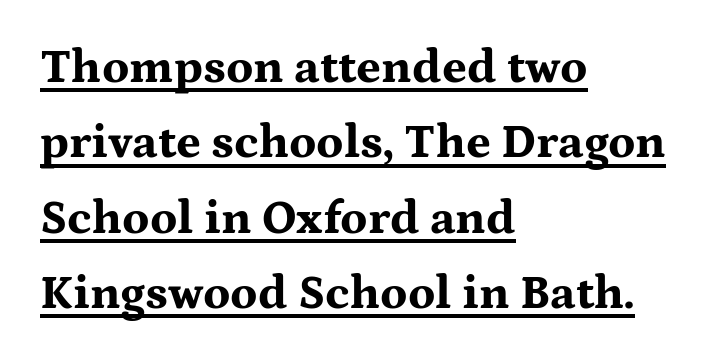
Q: Is the text bold? A: Yes.
Q: Is the text italic (slanted)? A: No, it is upright.
Q: Is the typeface a serif or a sans-serif typeface? A: Serif.
Q: Is the text underlined? A: Yes.
Q: How is the paragraph aligned? A: Left-aligned.
Q: Is the spacing between letters normal or unusually wide? A: Normal.
Q: Is the spacing between lines tight, normal or loose? A: Normal.
Q: Width (condensed, normal, or wide)? A: Wide.
Q: Stroke contrast? A: Medium.
Q: x-height? A: Medium.
Q: Monospaced? A: No.
